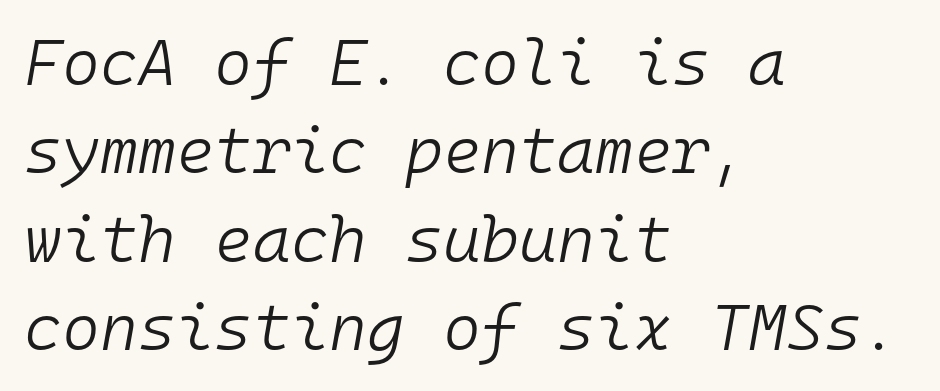
Q: Is the text bold? A: No.
Q: Is the text italic (slanted)? A: Yes, it leans right by about 10 degrees.
Q: Is the text underlined? A: No.
Q: How is the paragraph aligned? A: Left-aligned.
Q: Is the spacing between letters normal or unusually wide? A: Normal.
Q: Is the spacing between lines tight, normal or loose? A: Normal.
Q: Width (condensed, normal, or wide)? A: Normal.
Q: Stroke contrast? A: Low.
Q: x-height? A: Medium.
Q: Monospaced? A: Yes.
